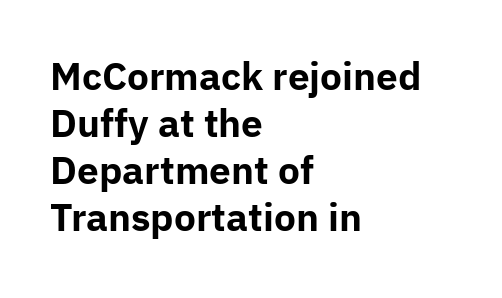
Looks like regular typesetting: each glyph gets only the width it needs. The type family on display is of the sans-serif kind. Quick note: not italic, upright. A normal amount of white space separates one row of letters from the next. The sample has been set heavy, in full bold.
